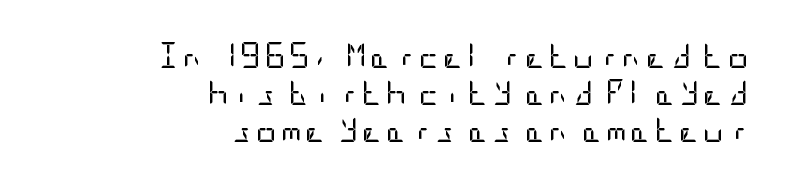
{"italic": "no", "bold": "no", "underline": "no", "align": "right", "line_spacing": "normal", "line_spacing_ratio": 1.43, "glyph_px": 26}
